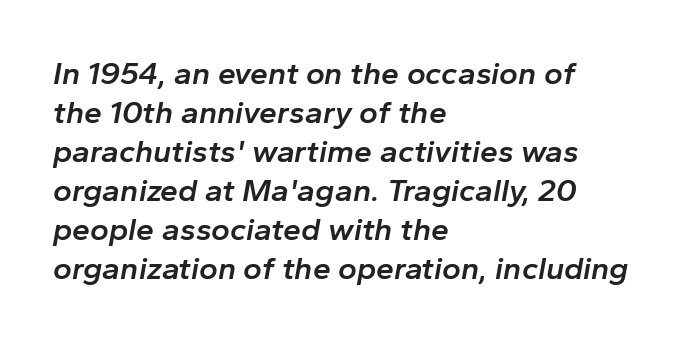
Heft: intermediate — a semibold. The foot of each line stays bare and open. Words appear dense and cohesive because spacing is normal. Each letter keeps its own natural width here, so spacing adapts to shape.
